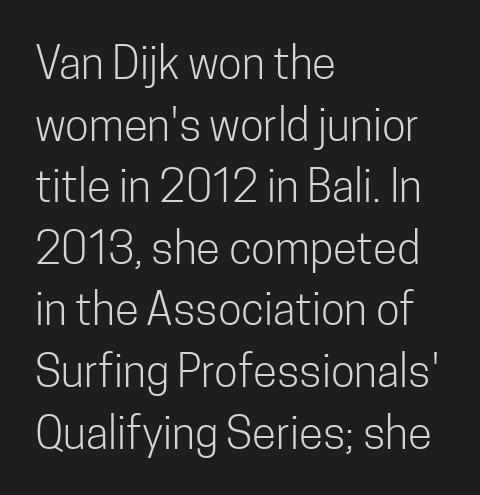
{"serif": "no", "italic": "no", "bold": "no", "weight": "light", "width": "condensed", "stroke_contrast": "low", "x_height": "medium", "monospaced": "no", "underline": "no", "align": "left", "line_spacing": "normal", "line_spacing_ratio": 1.4, "letter_spacing": "normal", "letter_spacing_em": 0.0, "glyph_px": 44}
